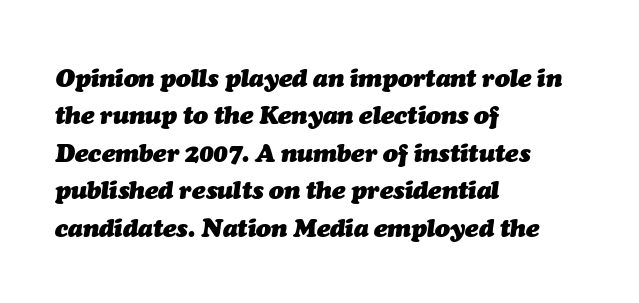
There's an unmistakable incline to the writing here. This sample keeps an unexceptional amount of space between lines. The passage shown has conventional tracking throughout. Short and long lines alike share a common starting point at left.
